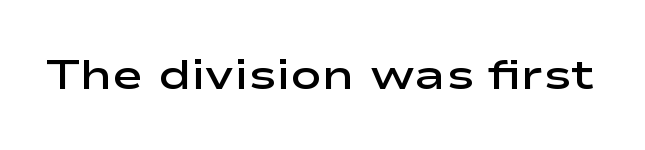
Upright lettering throughout. Summary of weight: moderately heavy, a semibold. Clear beneath every line of the passage. The characters display no serif detailing; their extremities are plain.
